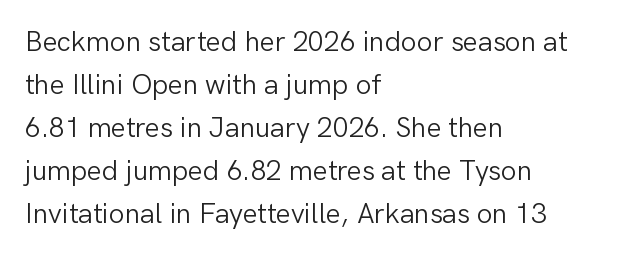
Q: Is the text bold? A: No.
Q: Is the text italic (slanted)? A: No, it is upright.
Q: Is the typeface a serif or a sans-serif typeface? A: Sans-serif.
Q: Is the text underlined? A: No.
Q: How is the paragraph aligned? A: Left-aligned.
Q: Is the spacing between letters normal or unusually wide? A: Normal.
Q: Is the spacing between lines tight, normal or loose? A: Normal.
Q: Width (condensed, normal, or wide)? A: Normal.
Q: Stroke contrast? A: Low.
Q: x-height? A: Medium.
Q: Monospaced? A: No.
